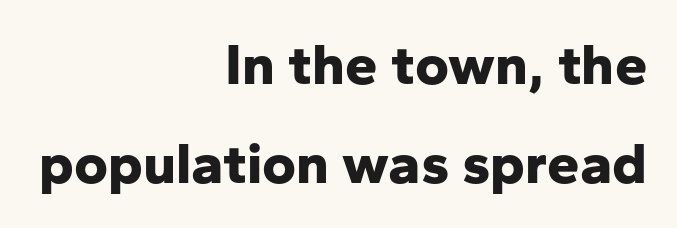
Q: Is the text bold? A: Yes.
Q: Is the text italic (slanted)? A: No, it is upright.
Q: Is the typeface a serif or a sans-serif typeface? A: Sans-serif.
Q: Is the text underlined? A: No.
Q: How is the paragraph aligned? A: Right-aligned.
Q: Is the spacing between letters normal or unusually wide? A: Normal.
Q: Is the spacing between lines tight, normal or loose? A: Normal.
Q: Width (condensed, normal, or wide)? A: Normal.
Q: Stroke contrast? A: Low.
Q: x-height? A: Medium.
Q: Monospaced? A: No.
